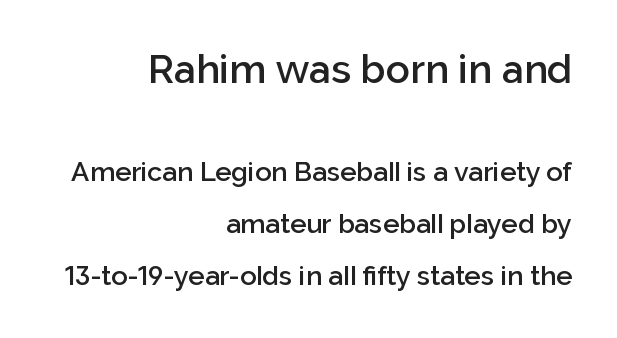
Horizontally, the lines are justified to the trailing edge only. The rendering keeps characters at their native spacing. Check where the strokes stop: nothing finishes them off — pure sans. Here the designer chose a conventional face with non-uniform glyph widths. The foot of each line stays bare and open. These lines were composed using upright roman letters.
